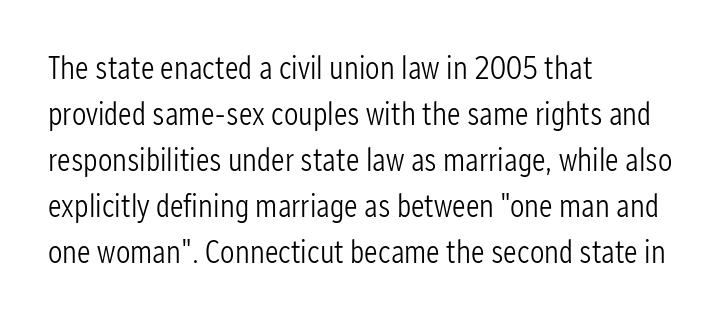
When letters stand straight like this, we call the style roman or upright. The cut favours lightness, reaching ordinary text weight at its darkest. Note the varied advance widths — an 'i' is clearly narrower than an 'm'. Caption: standard tracking, unaltered. Examine the stroke ends and you'll find no serifs. The space directly below the letters is spotless.
